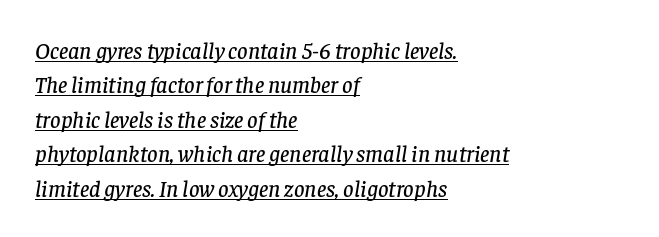
A typographer would call this underscored text. The lines sit at an ordinary, default distance from one another. Words appear dense and cohesive because spacing is normal. Left-aligned paragraph, ragged on the right. Rendered with sloped, italic letterforms.
